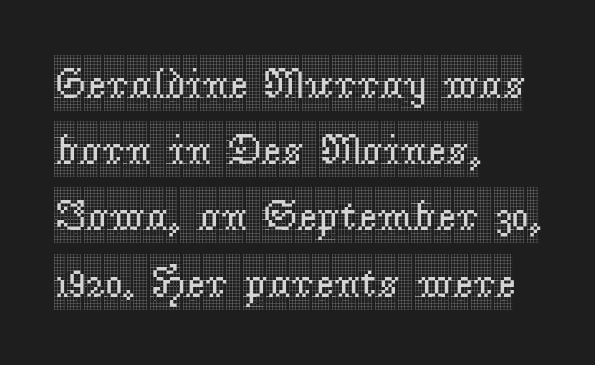
{"serif": "yes", "italic": "no", "width": "condensed", "x_height": "large", "monospaced": "no", "underline": "no", "align": "left", "line_spacing": "normal", "line_spacing_ratio": 1.54, "letter_spacing": "normal", "letter_spacing_em": 0.0, "glyph_px": 43}
